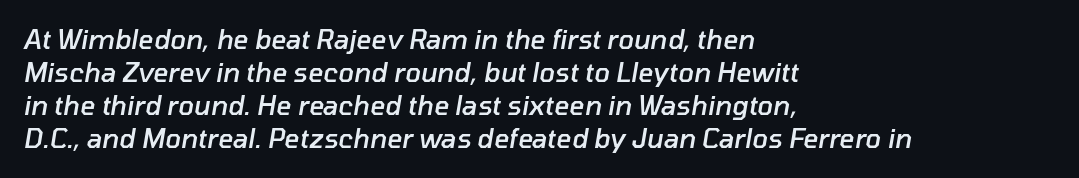
{"italic": "yes", "lean": "right", "slant_degrees": 10, "bold": "semi", "underline": "no", "align": "left", "line_spacing": "normal", "line_spacing_ratio": 1.27, "letter_spacing": "normal", "letter_spacing_em": 0.0, "glyph_px": 26}
